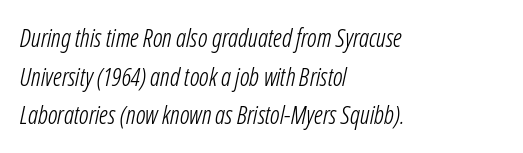
Q: Is the text bold? A: No.
Q: Is the text italic (slanted)? A: Yes, it leans right by about 12 degrees.
Q: Is the text underlined? A: No.
Q: How is the paragraph aligned? A: Left-aligned.
Q: Is the spacing between letters normal or unusually wide? A: Normal.
Q: Is the spacing between lines tight, normal or loose? A: Normal.
